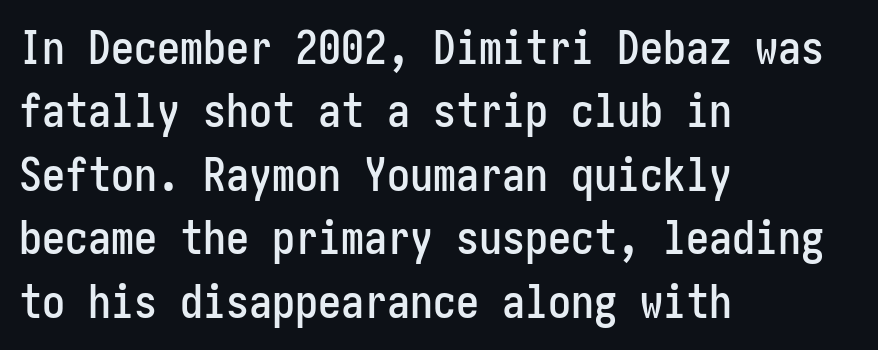
{"serif": "no", "italic": "no", "width": "condensed", "stroke_contrast": "low", "x_height": "medium", "underline": "no", "align": "left", "line_spacing": "normal", "line_spacing_ratio": 1.38, "letter_spacing": "normal", "letter_spacing_em": 0.0, "glyph_px": 46}
